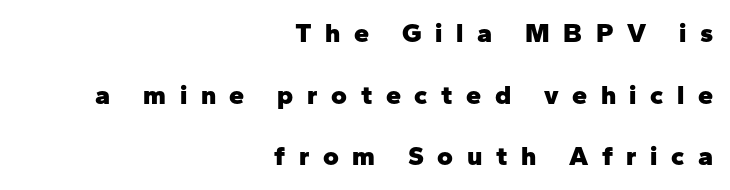
Q: Is the text bold? A: Yes.
Q: Is the text italic (slanted)? A: No, it is upright.
Q: Is the text underlined? A: No.
Q: How is the paragraph aligned? A: Right-aligned.
Q: Is the spacing between letters normal or unusually wide? A: Unusually wide.
Q: Is the spacing between lines tight, normal or loose? A: Loose.
